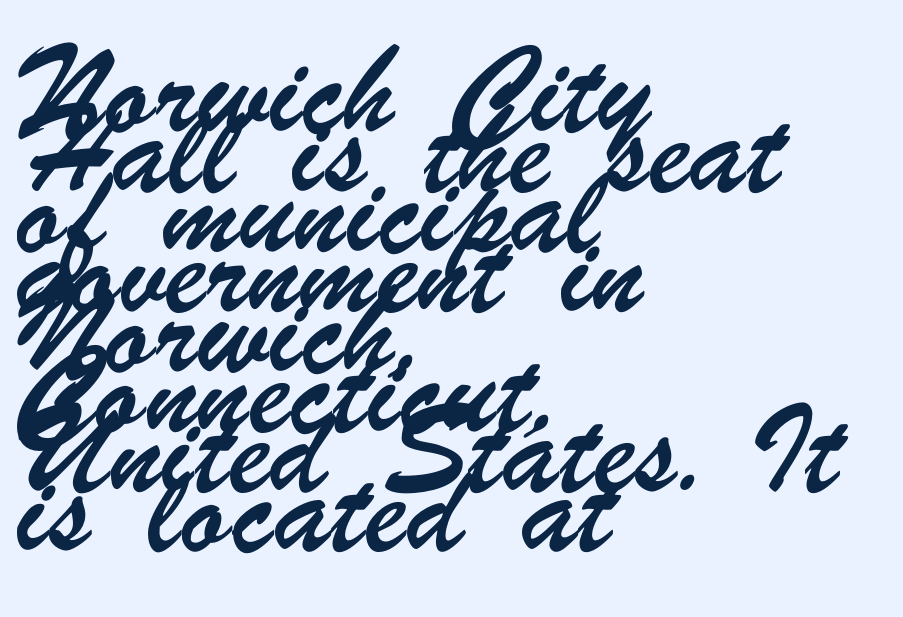
Q: Is the typeface a serif or a sans-serif typeface? A: Sans-serif.
Q: Is the text underlined? A: No.
Q: How is the paragraph aligned? A: Left-aligned.
Q: Is the spacing between letters normal or unusually wide? A: Normal.
Q: Is the spacing between lines tight, normal or loose? A: Tight.
Q: Width (condensed, normal, or wide)? A: Condensed.
Q: Stroke contrast? A: Low.
Q: x-height? A: Small.
Q: Monospaced? A: No.
